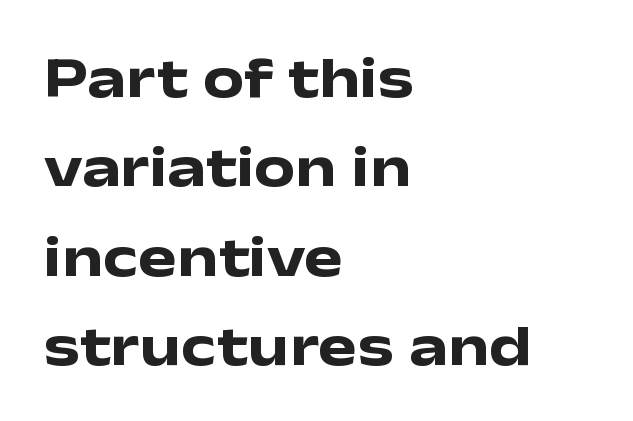
The image shows 58 px heavy, wide sans-serif type, upright; set left-aligned, normal line spacing (1.54x), normal letter spacing, not underlined; low stroke contrast and a medium x-height.
